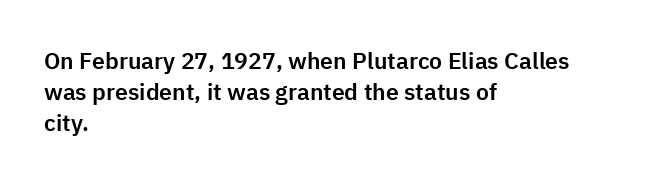
Q: Is the text italic (slanted)? A: No, it is upright.
Q: Is the text underlined? A: No.
Q: How is the paragraph aligned? A: Left-aligned.
Q: Is the spacing between letters normal or unusually wide? A: Normal.
Q: Is the spacing between lines tight, normal or loose? A: Normal.
